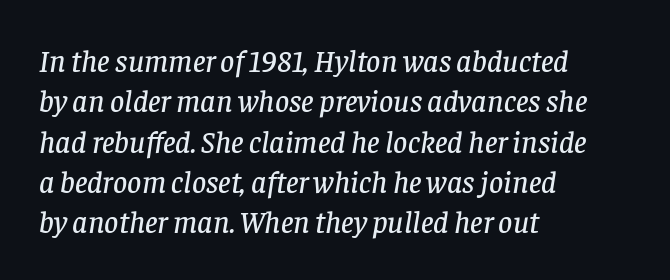
This sample keeps an unexceptional amount of space between lines. The passage shown has conventional tracking throughout. You can tell it's italic because the verticals aren't actually vertical. The face used here is proportionally spaced, like ordinary book or web type. Each line starts at the same left margin while the right side varies.
